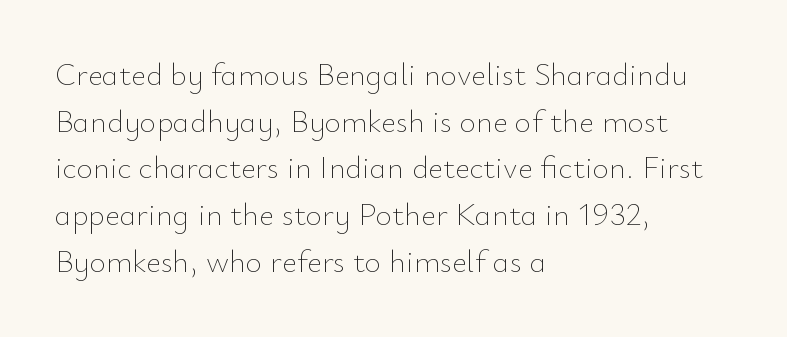
Q: Is the text bold? A: No.
Q: Is the text italic (slanted)? A: No, it is upright.
Q: Is the text underlined? A: No.
Q: How is the paragraph aligned? A: Left-aligned.
Q: Is the spacing between letters normal or unusually wide? A: Normal.
Q: Is the spacing between lines tight, normal or loose? A: Normal.
Q: Width (condensed, normal, or wide)? A: Normal.
Q: Stroke contrast? A: Low.
Q: x-height? A: Small.
Q: Monospaced? A: No.
